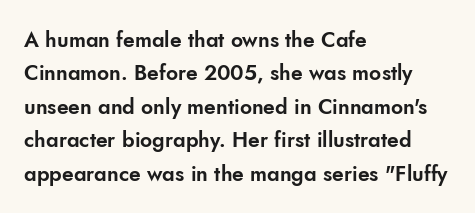
The image shows 21 px text type, upright; set left-aligned, normal line spacing (1.59x), normal letter spacing, not underlined.
